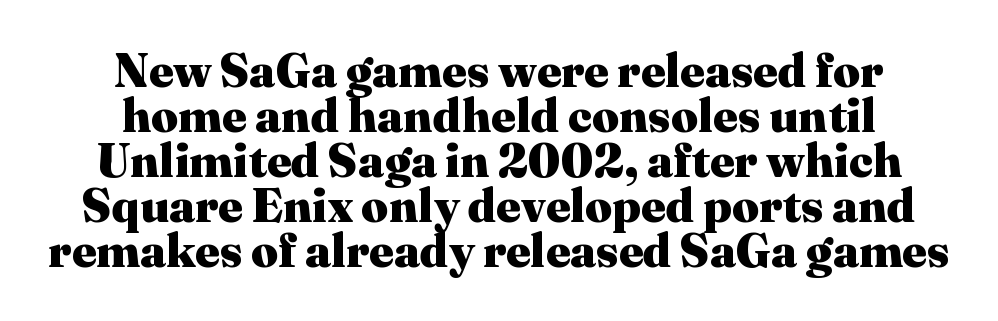
The image shows 47 px heavy serif type, upright; set centered, tight line spacing (0.96x), normal letter spacing, not underlined; medium stroke contrast and a medium x-height.
